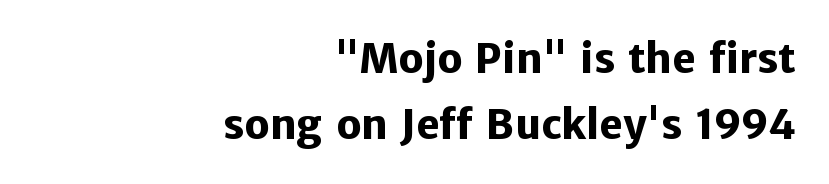
Q: Is the text bold? A: Yes.
Q: Is the text italic (slanted)? A: No, it is upright.
Q: Is the typeface a serif or a sans-serif typeface? A: Sans-serif.
Q: Is the text underlined? A: No.
Q: How is the paragraph aligned? A: Right-aligned.
Q: Is the spacing between letters normal or unusually wide? A: Normal.
Q: Is the spacing between lines tight, normal or loose? A: Normal.
Q: Width (condensed, normal, or wide)? A: Normal.
Q: Stroke contrast? A: Low.
Q: x-height? A: Medium.
Q: Monospaced? A: No.
